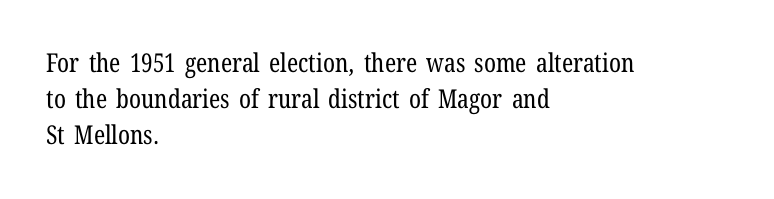
Q: Is the text bold? A: No.
Q: Is the text italic (slanted)? A: No, it is upright.
Q: Is the text underlined? A: No.
Q: How is the paragraph aligned? A: Left-aligned.
Q: Is the spacing between letters normal or unusually wide? A: Normal.
Q: Is the spacing between lines tight, normal or loose? A: Normal.
